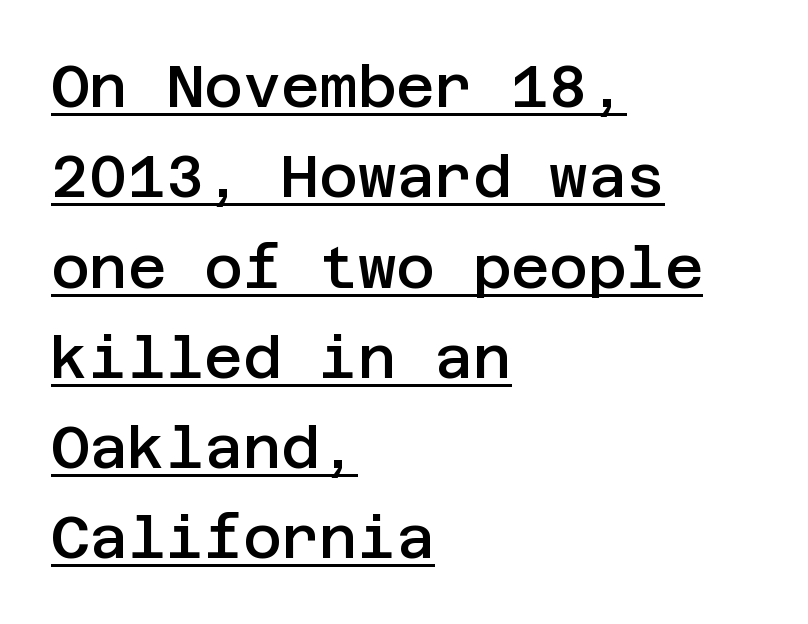
The image shows 59 px semibold sans-serif type, upright; set left-aligned, normal line spacing (1.53x), normal letter spacing, underlined; low stroke contrast and a large x-height.
